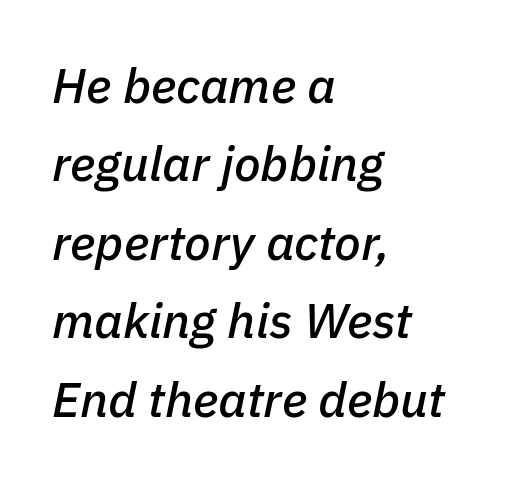
The image shows 49 px text type, italic (leaning right); set left-aligned, normal line spacing (1.6x), normal letter spacing, not underlined; low stroke contrast and a medium x-height.
